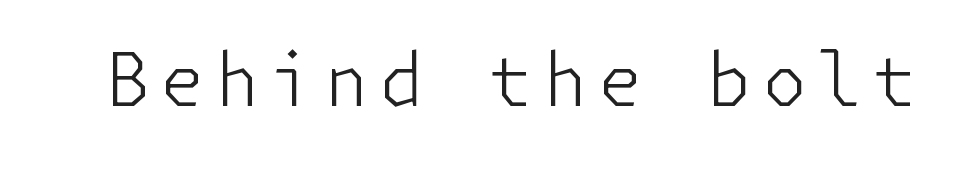
{"serif": "no", "italic": "no", "bold": "no", "weight": "light", "width": "normal", "stroke_contrast": "low", "x_height": "medium", "underline": "no", "glyph_px": 73}
